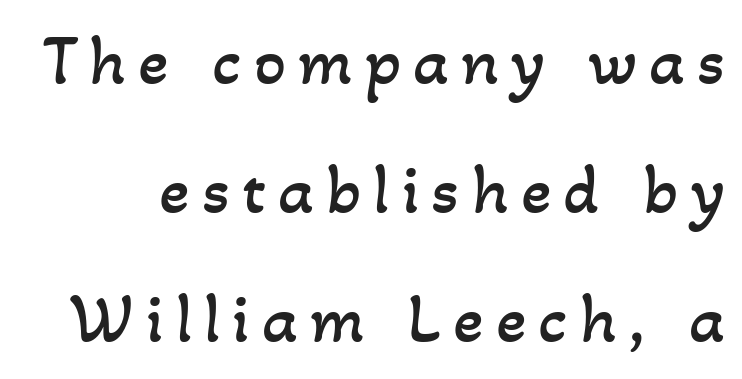
Q: Is the text bold? A: No.
Q: Is the text underlined? A: No.
Q: Width (condensed, normal, or wide)? A: Normal.
Q: Stroke contrast? A: Low.
Q: x-height? A: Small.
Q: Monospaced? A: No.
